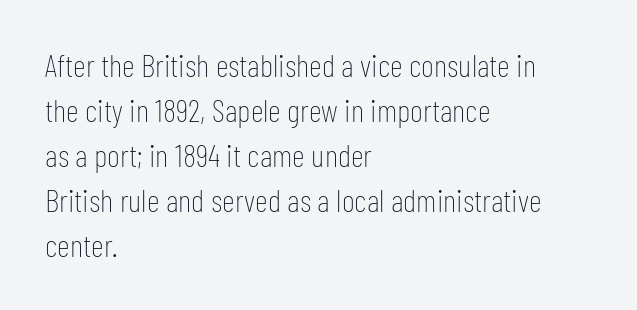
The image shows 32 px thin, condensed sans-serif type, upright; set left-aligned, normal line spacing (1.41x), normal letter spacing, not underlined; low stroke contrast and a medium x-height.
